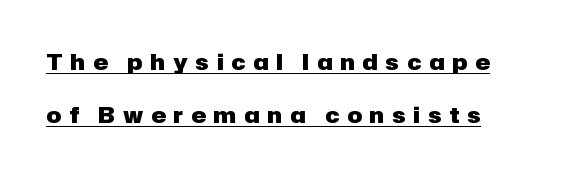
The image shows 22 px bold type, upright; set left-aligned, loose line spacing (2.41x), unusually wide letter spacing (+0.36 em), underlined.
